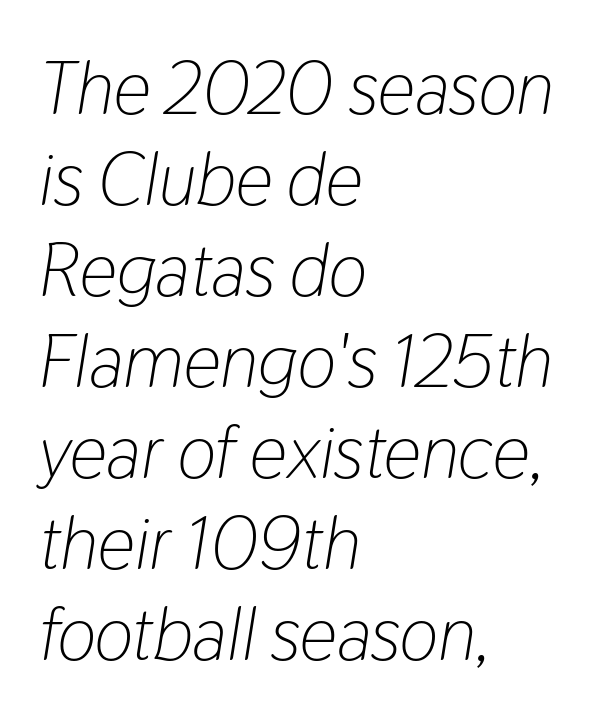
The image shows 74 px light, condensed type, italic (leaning right); set left-aligned, line spacing 1.23x, normal letter spacing, not underlined; low stroke contrast and a medium x-height.
